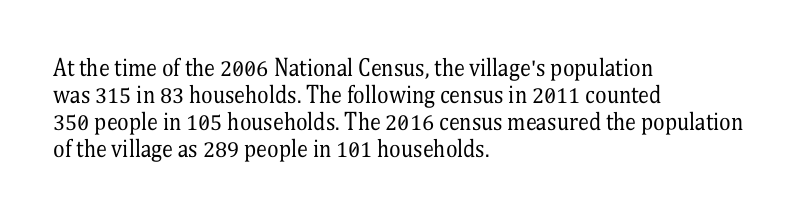
Honestly, the letter spacing is just normal — you wouldn't notice it. A student would call this left alignment; a typographer would say flush left, rag right. The font sits on the lighter half of the weight spectrum, regular included. Just letters on the line, the space beneath them empty.
